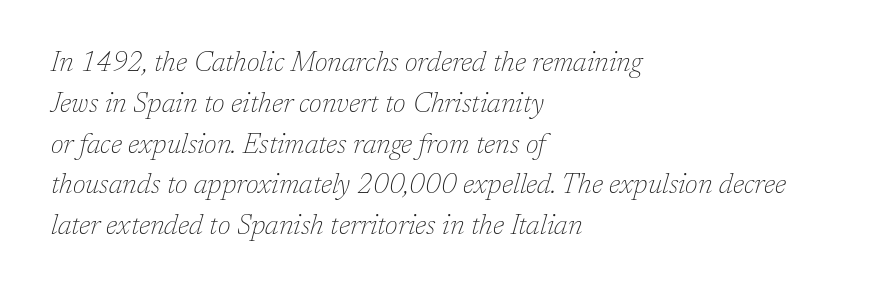
{"italic": "yes", "lean": "right", "slant_degrees": 17, "bold": "no", "underline": "no", "align": "left", "line_spacing": "normal", "line_spacing_ratio": 1.51, "letter_spacing": "normal", "letter_spacing_em": 0.0, "glyph_px": 27}
